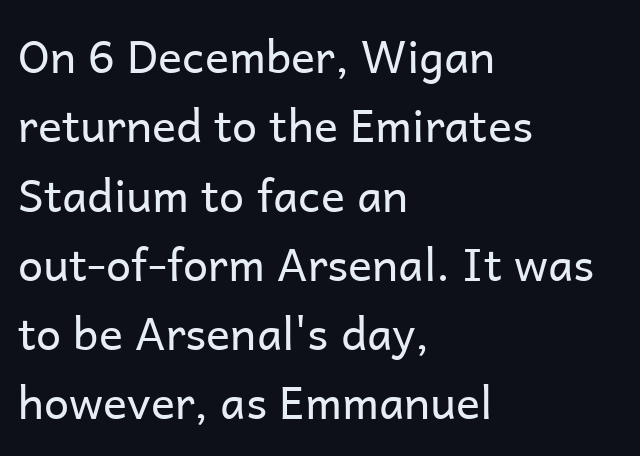
Tracking value appears to be zero — textbook default spacing. Each new line begins a customary step beneath the previous one. The letters look calm and open, with moderate or lighter stems. The gap between lines stays unmarked.
